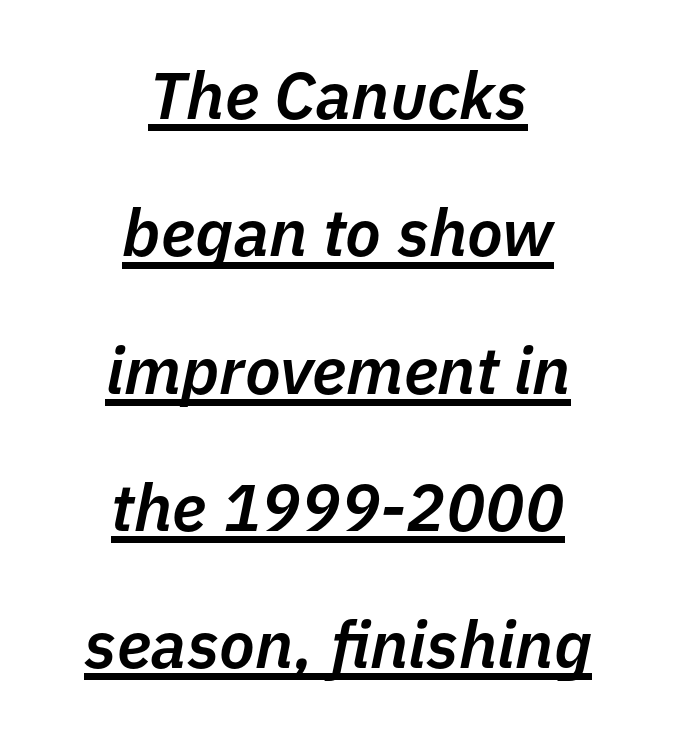
The image shows 66 px semibold type, italic (leaning right); set centered, loose line spacing (2.08x), normal letter spacing, underlined; low stroke contrast and a medium x-height.
